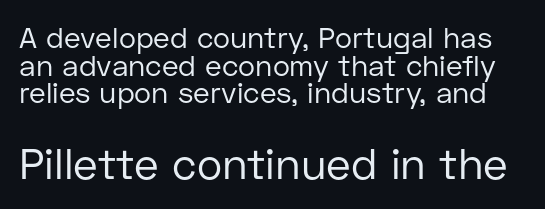
Q: Is the text bold? A: No.
Q: Is the text italic (slanted)? A: No, it is upright.
Q: Is the typeface a serif or a sans-serif typeface? A: Sans-serif.
Q: Is the text underlined? A: No.
Q: Is the spacing between letters normal or unusually wide? A: Normal.
Q: Is the spacing between lines tight, normal or loose? A: Tight.
Q: Which block of text is set in a larger size, the first (top) or the second (bottom)? A: The second (bottom) one.
Q: Width (condensed, normal, or wide)? A: Normal.
Q: Stroke contrast? A: Low.
Q: x-height? A: Medium.
Q: Monospaced? A: No.
